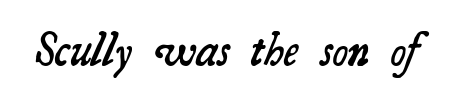
The letters sit at their default tracking, neither squeezed nor spread. The space directly below the letters is spotless. Typographic density is moderately raised because the face is semibold. Do the characters align in a grid? No, the font is proportional.
